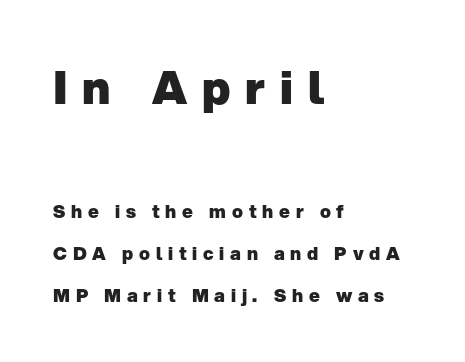
The block of text is sparse from top to bottom, with ample space between rows. Typesetter's note — upper block bumped up in size, lower block left smaller. These lines are rendered in a variable-pitch font. Each line starts at the same left margin while the right side varies.
